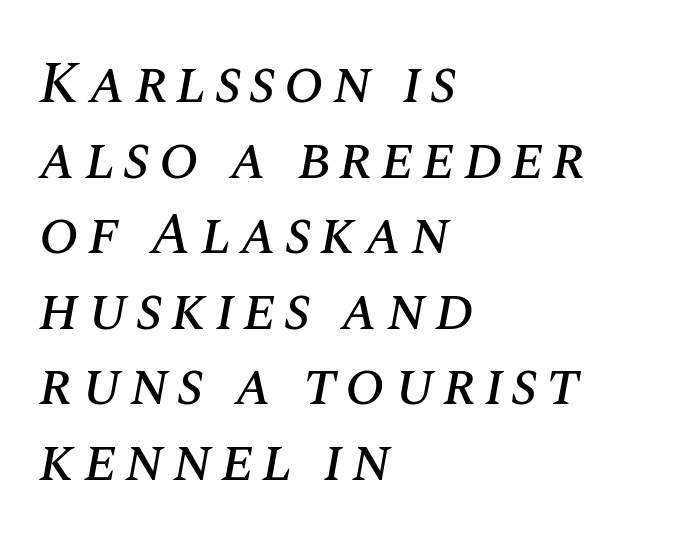
The image shows 59 px text type, italic (leaning right); set left-aligned, normal line spacing (1.28x), not underlined; medium stroke contrast and a large x-height.
